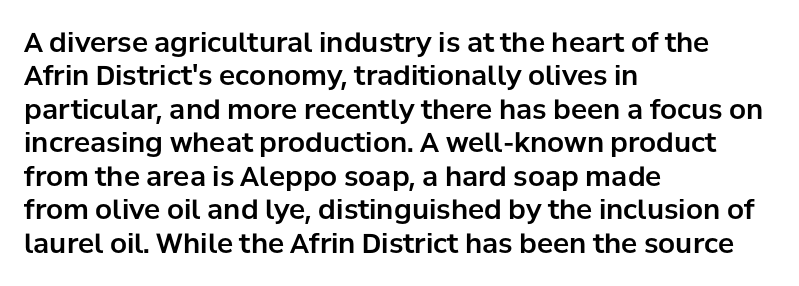
{"italic": "no", "underline": "no", "align": "left", "line_spacing_ratio": 1.24, "letter_spacing": "normal", "letter_spacing_em": 0.0, "glyph_px": 27}
